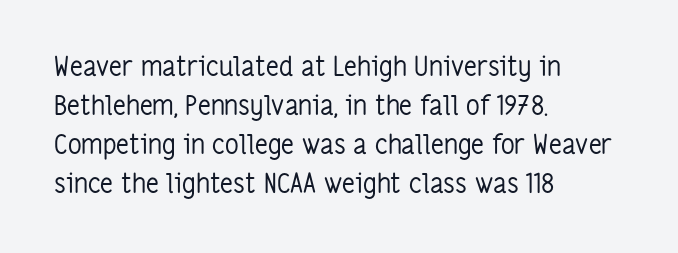
{"italic": "no", "bold": "no", "underline": "no", "align": "left", "line_spacing": "normal", "line_spacing_ratio": 1.44, "letter_spacing": "normal", "letter_spacing_em": 0.0, "glyph_px": 27}
